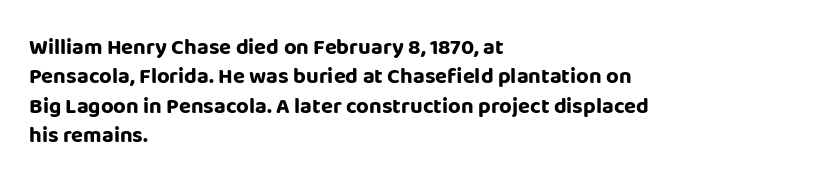
Q: Is the text bold? A: Yes.
Q: Is the text italic (slanted)? A: No, it is upright.
Q: Is the text underlined? A: No.
Q: How is the paragraph aligned? A: Left-aligned.
Q: Is the spacing between letters normal or unusually wide? A: Normal.
Q: Is the spacing between lines tight, normal or loose? A: Normal.
